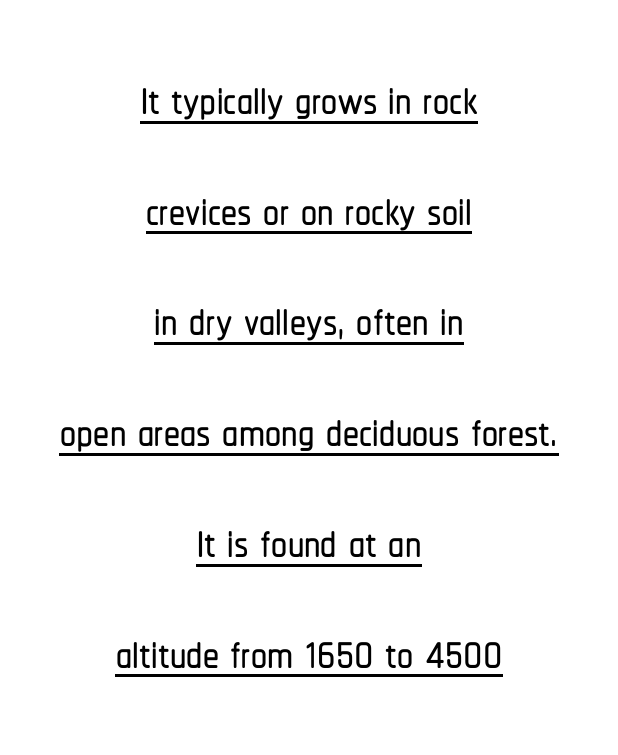
Q: Is the text italic (slanted)? A: No, it is upright.
Q: Is the typeface a serif or a sans-serif typeface? A: Sans-serif.
Q: Is the text underlined? A: Yes.
Q: How is the paragraph aligned? A: Centered.
Q: Is the spacing between letters normal or unusually wide? A: Normal.
Q: Width (condensed, normal, or wide)? A: Condensed.
Q: Stroke contrast? A: Low.
Q: x-height? A: Medium.
Q: Monospaced? A: No.
